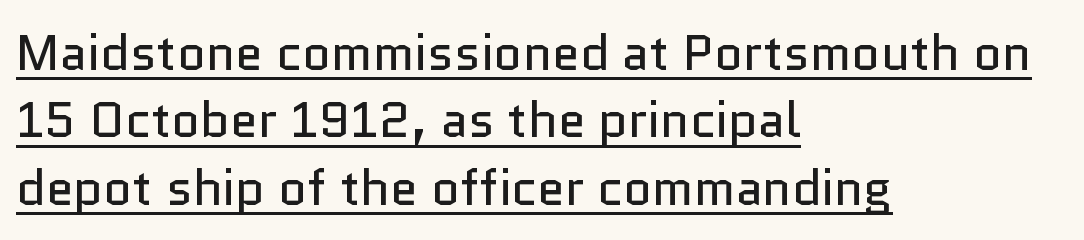
The image shows 50 px regular-weight sans-serif type, upright; set left-aligned, normal line spacing (1.35x), normal letter spacing, underlined; low stroke contrast and a medium x-height.
